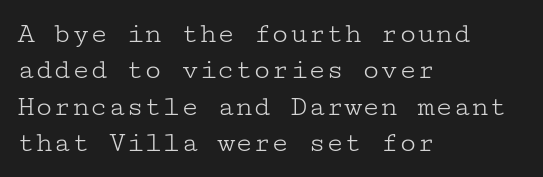
Q: Is the text bold? A: No.
Q: Is the text italic (slanted)? A: No, it is upright.
Q: Is the typeface a serif or a sans-serif typeface? A: Serif.
Q: Is the text underlined? A: No.
Q: How is the paragraph aligned? A: Left-aligned.
Q: Is the spacing between letters normal or unusually wide? A: Normal.
Q: Width (condensed, normal, or wide)? A: Wide.
Q: Stroke contrast? A: Low.
Q: x-height? A: Medium.
